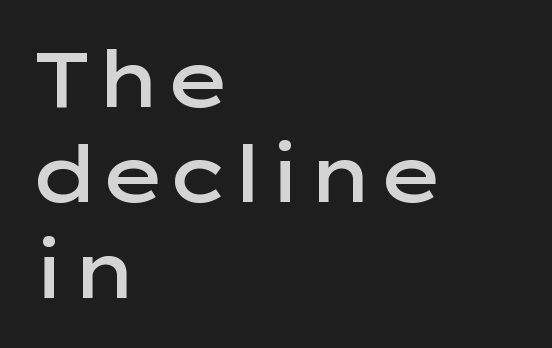
The image shows 77 px semibold, wide sans-serif type, upright; set left-aligned, line spacing 1.24x, normal letter spacing, not underlined; low stroke contrast and a medium x-height.
